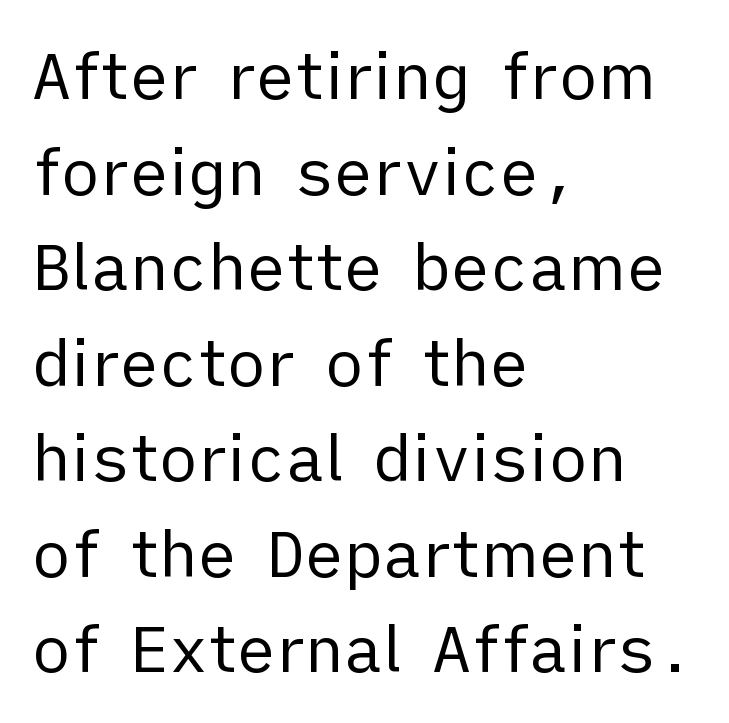
Q: Is the text bold? A: No.
Q: Is the text italic (slanted)? A: No, it is upright.
Q: Is the typeface a serif or a sans-serif typeface? A: Sans-serif.
Q: Is the text underlined? A: No.
Q: How is the paragraph aligned? A: Left-aligned.
Q: Is the spacing between letters normal or unusually wide? A: Normal.
Q: Is the spacing between lines tight, normal or loose? A: Normal.
Q: Width (condensed, normal, or wide)? A: Normal.
Q: Stroke contrast? A: Low.
Q: x-height? A: Medium.
Q: Monospaced? A: No.
